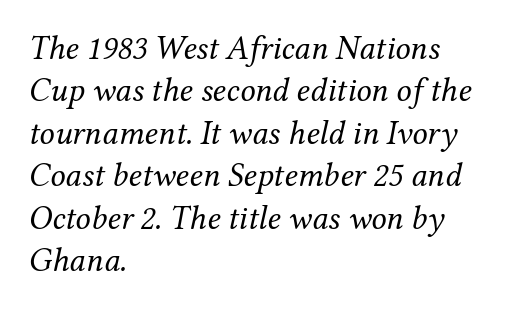
Q: Is the text bold? A: No.
Q: Is the text italic (slanted)? A: Yes, it leans right by about 12 degrees.
Q: Is the typeface a serif or a sans-serif typeface? A: Serif.
Q: Is the text underlined? A: No.
Q: How is the paragraph aligned? A: Left-aligned.
Q: Is the spacing between letters normal or unusually wide? A: Normal.
Q: Is the spacing between lines tight, normal or loose? A: Normal.
Q: Width (condensed, normal, or wide)? A: Normal.
Q: Stroke contrast? A: Medium.
Q: x-height? A: Medium.
Q: Monospaced? A: No.
